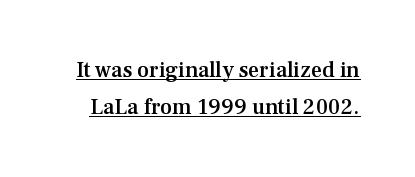
The image shows 22 px text type, upright; set normal line spacing (1.68x), normal letter spacing, underlined.
